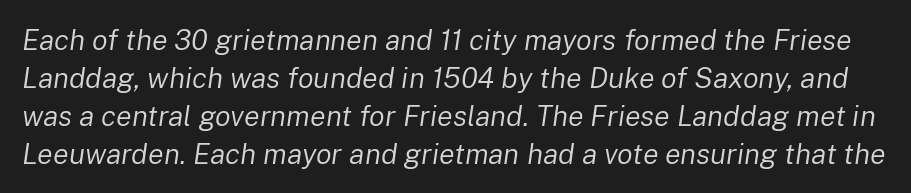
Compared with typical paragraphs, the rows here are spaced about the same. Style check: oblique. This reads as an unemphasized weight, regular at the heaviest. Nothing unusual about the tracking: characters are spaced as the font intends. Descenders hang freely into open space. Varying glyph widths throughout — classic text-font behaviour.
